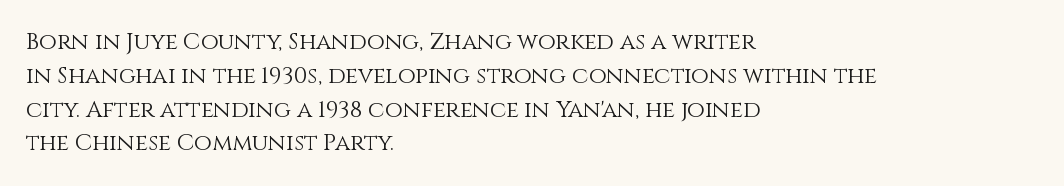
{"italic": "no", "bold": "no", "underline": "no", "align": "left", "line_spacing": "normal", "line_spacing_ratio": 1.47, "letter_spacing": "normal", "letter_spacing_em": 0.0, "glyph_px": 23}
